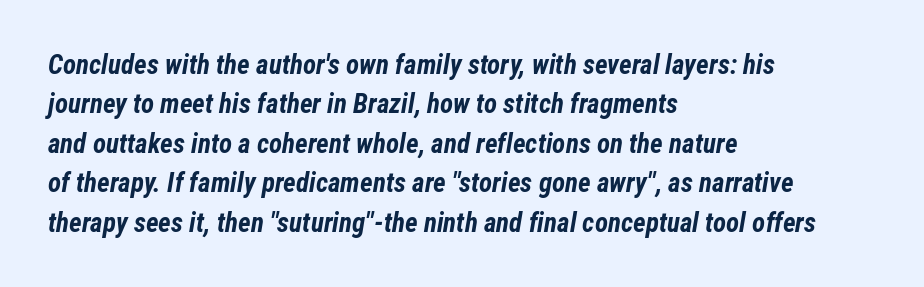
Q: Is the text bold? A: Yes.
Q: Is the text italic (slanted)? A: Yes, it leans right by about 12 degrees.
Q: Is the text underlined? A: No.
Q: How is the paragraph aligned? A: Left-aligned.
Q: Is the spacing between letters normal or unusually wide? A: Normal.
Q: Is the spacing between lines tight, normal or loose? A: Normal.
